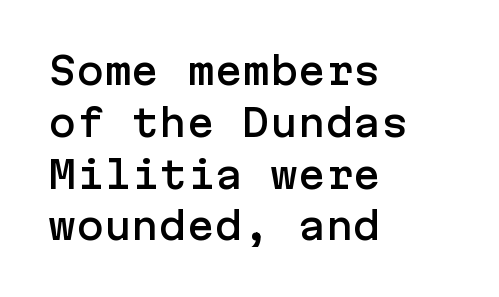
Q: Is the text italic (slanted)? A: No, it is upright.
Q: Is the typeface a serif or a sans-serif typeface? A: Sans-serif.
Q: Is the text underlined? A: No.
Q: How is the paragraph aligned? A: Left-aligned.
Q: Is the spacing between letters normal or unusually wide? A: Normal.
Q: Is the spacing between lines tight, normal or loose? A: Normal.
Q: Width (condensed, normal, or wide)? A: Normal.
Q: Stroke contrast? A: Low.
Q: x-height? A: Medium.
